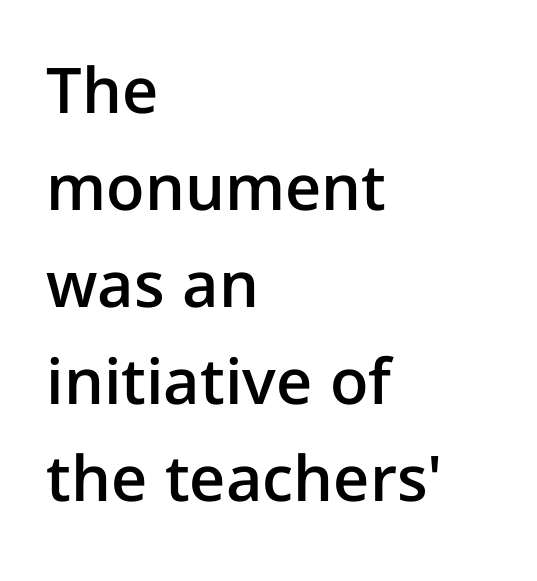
Q: Is the text bold? A: Semi-bold.
Q: Is the text italic (slanted)? A: No, it is upright.
Q: Is the typeface a serif or a sans-serif typeface? A: Sans-serif.
Q: Is the text underlined? A: No.
Q: How is the paragraph aligned? A: Left-aligned.
Q: Is the spacing between letters normal or unusually wide? A: Normal.
Q: Is the spacing between lines tight, normal or loose? A: Normal.
Q: Width (condensed, normal, or wide)? A: Normal.
Q: Stroke contrast? A: Low.
Q: x-height? A: Medium.
Q: Monospaced? A: No.
